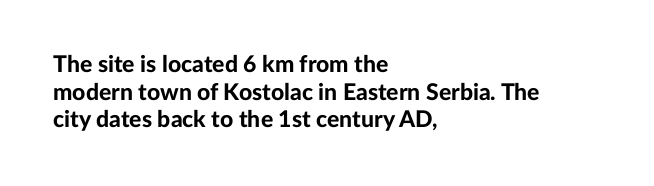
The letters stand upright; this is a roman face. Each word holds together tightly as a unit, with standard inter-letter gaps. Underline: absent. Notice how thick the strokes are: this is what a full bold looks like. The setting favours the left margin, as ordinary paragraphs usually do.
